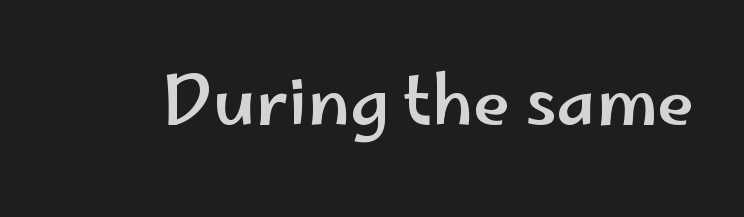
Q: Is the text italic (slanted)? A: No, it is upright.
Q: Is the typeface a serif or a sans-serif typeface? A: Sans-serif.
Q: Is the text underlined? A: No.
Q: Is the spacing between letters normal or unusually wide? A: Normal.
Q: Width (condensed, normal, or wide)? A: Wide.
Q: Stroke contrast? A: Low.
Q: x-height? A: Small.
Q: Monospaced? A: No.
